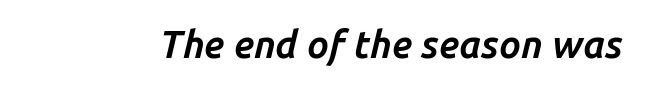
Q: Is the text bold? A: Yes.
Q: Is the text italic (slanted)? A: Yes, it leans right by about 14 degrees.
Q: Is the text underlined? A: No.
Q: Is the spacing between letters normal or unusually wide? A: Normal.
Q: Width (condensed, normal, or wide)? A: Normal.
Q: Stroke contrast? A: Low.
Q: x-height? A: Medium.
Q: Monospaced? A: No.
